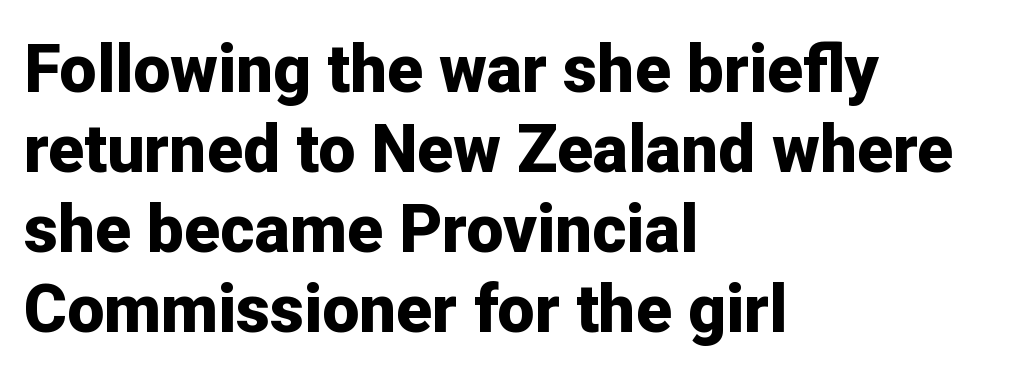
Q: Is the text bold? A: Yes.
Q: Is the text italic (slanted)? A: No, it is upright.
Q: Is the typeface a serif or a sans-serif typeface? A: Sans-serif.
Q: Is the text underlined? A: No.
Q: How is the paragraph aligned? A: Left-aligned.
Q: Is the spacing between letters normal or unusually wide? A: Normal.
Q: Width (condensed, normal, or wide)? A: Normal.
Q: Stroke contrast? A: Low.
Q: x-height? A: Medium.
Q: Monospaced? A: No.
